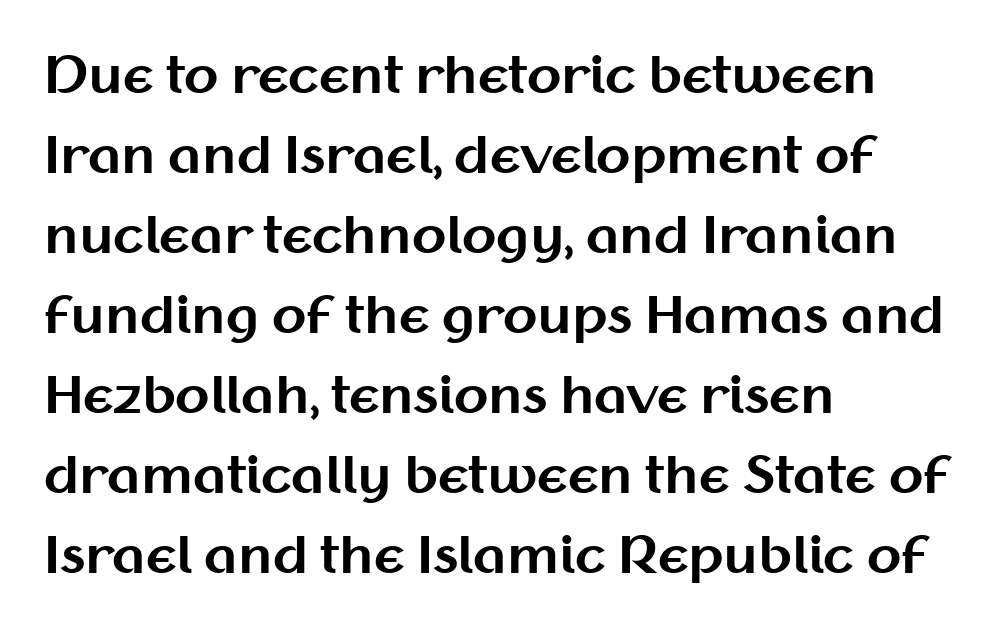
{"serif": "no", "italic": "no", "bold": "yes", "weight": "bold", "width": "normal", "stroke_contrast": "medium", "x_height": "medium", "monospaced": "no", "underline": "no", "align": "left", "line_spacing": "normal", "line_spacing_ratio": 1.6, "letter_spacing": "normal", "letter_spacing_em": 0.0, "glyph_px": 50}
